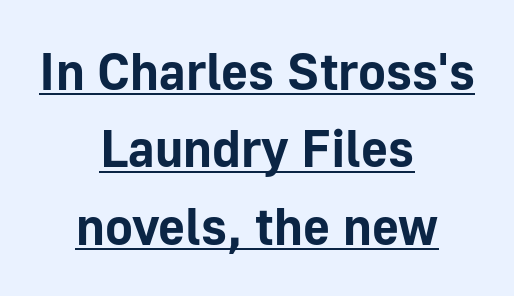
The image shows 52 px bold sans-serif type, upright; set centered, normal line spacing (1.49x), normal letter spacing, underlined; low stroke contrast and a medium x-height.
